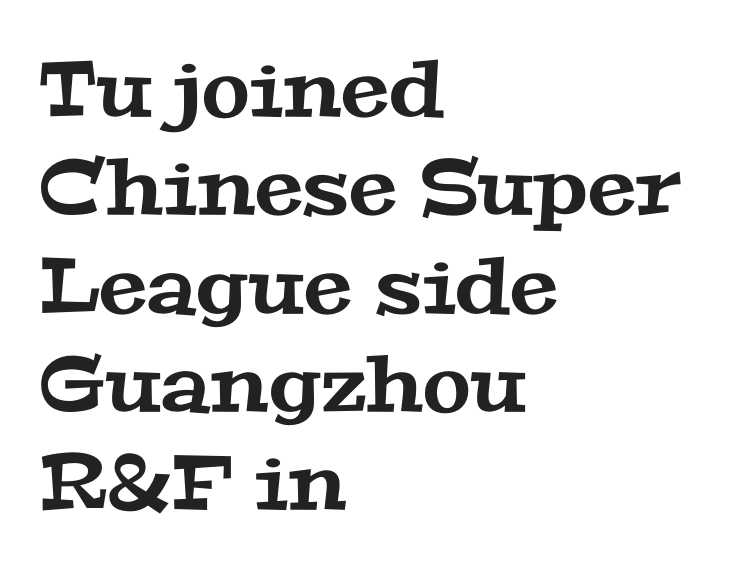
{"serif": "yes", "width": "wide", "stroke_contrast": "medium", "x_height": "medium", "monospaced": "no", "underline": "no", "align": "left", "line_spacing": "normal", "line_spacing_ratio": 1.26, "letter_spacing": "normal", "letter_spacing_em": 0.0, "glyph_px": 78}
